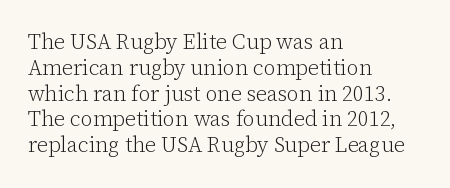
Q: Is the text bold? A: No.
Q: Is the text italic (slanted)? A: No, it is upright.
Q: Is the text underlined? A: No.
Q: How is the paragraph aligned? A: Left-aligned.
Q: Is the spacing between letters normal or unusually wide? A: Normal.
